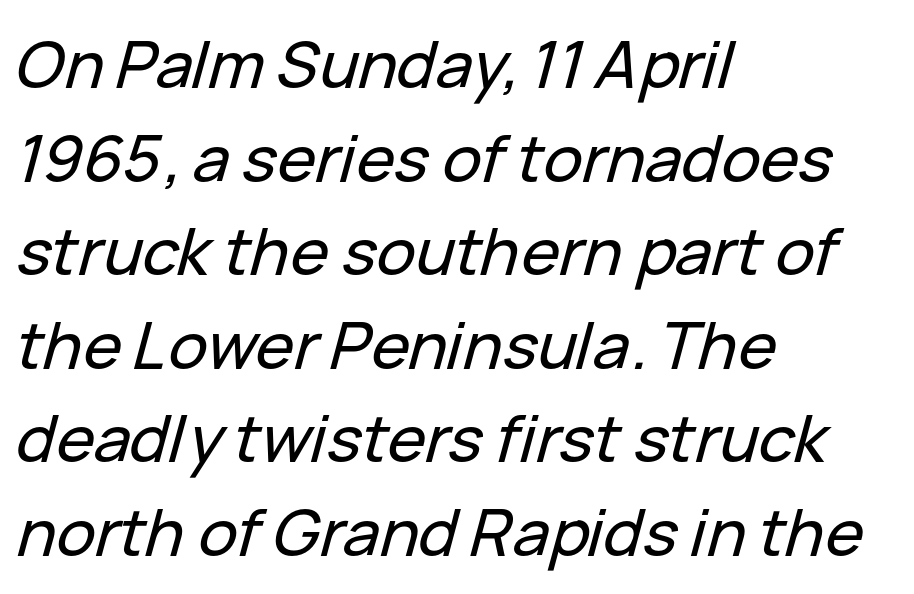
The image shows 65 px text type, italic (leaning right); set left-aligned, normal line spacing (1.44x), normal letter spacing, not underlined; low stroke contrast and a medium x-height.
